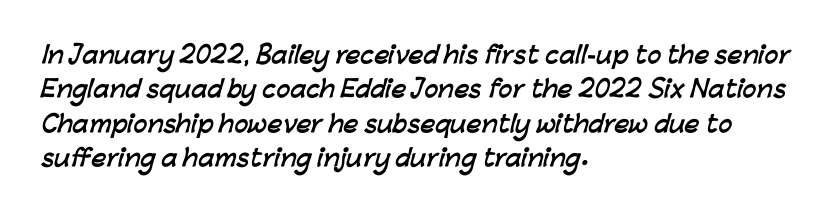
Q: Is the text bold? A: Yes.
Q: Is the text underlined? A: No.
Q: How is the paragraph aligned? A: Left-aligned.
Q: Is the spacing between letters normal or unusually wide? A: Normal.
Q: Is the spacing between lines tight, normal or loose? A: Normal.
